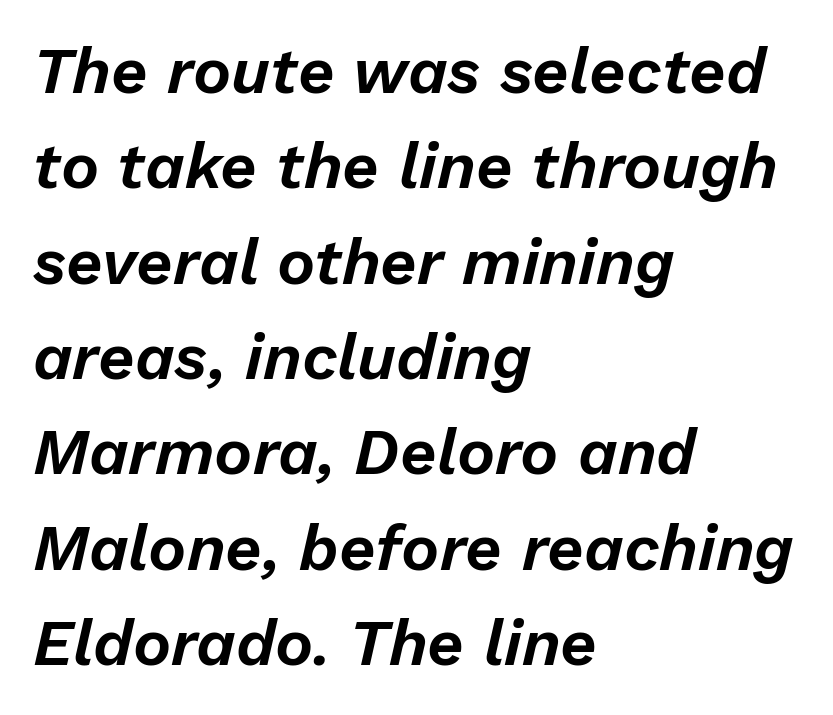
You could call the tracking neutral — neither tight nor loose. Descenders hang freely into open space. In terms of leading, this rendering sits right in the middle. In terms of posture, this sample is oblique. Character widths vary here, with narrow letters taking less room than wide ones.
